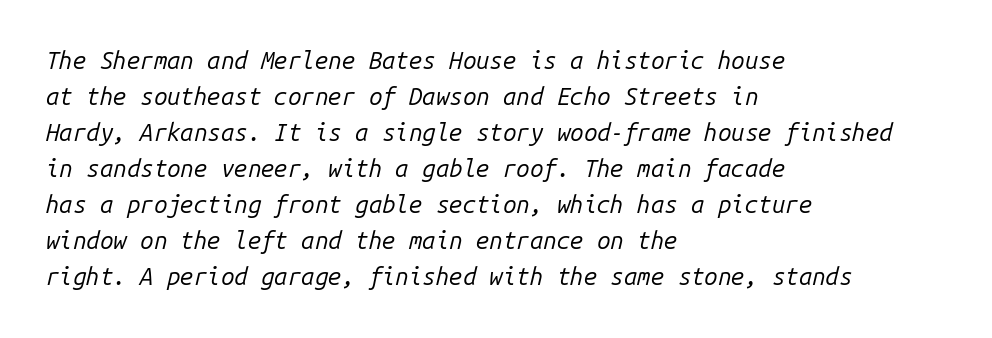
Q: Is the text bold? A: No.
Q: Is the text italic (slanted)? A: Yes, it leans right by about 14 degrees.
Q: Is the text underlined? A: No.
Q: How is the paragraph aligned? A: Left-aligned.
Q: Is the spacing between letters normal or unusually wide? A: Normal.
Q: Is the spacing between lines tight, normal or loose? A: Normal.
